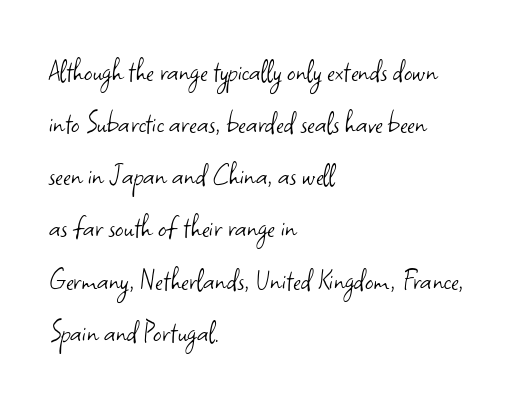
The image shows 33 px light sans-serif type; set left-aligned, normal line spacing (1.58x), normal letter spacing, not underlined; low stroke contrast and a small x-height.
